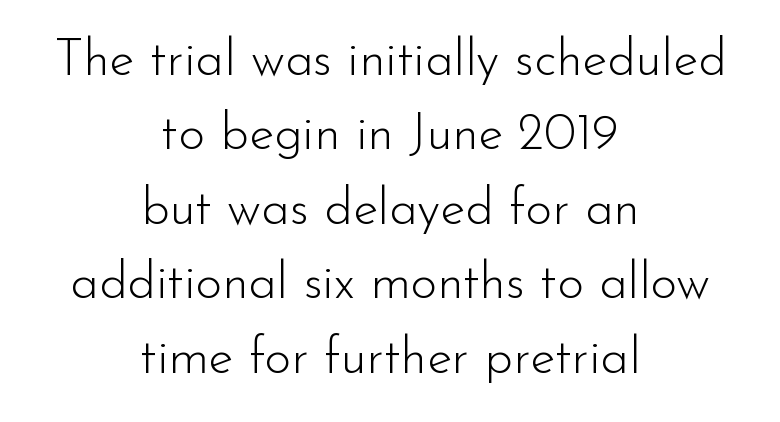
The rendering uses natural spacing where letterforms have individual widths. This sample keeps an unexceptional amount of space between lines. Letters rest on an invisible, unmarked baseline. The strokes carry an ordinary text weight at most. The glyphs in this specimen are sans serif. The lettering stays uniformly vertical, giving the passage a roman look.
